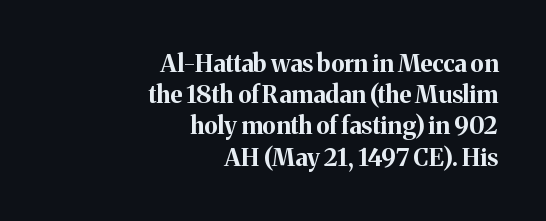
These lines keep a tight, regular rhythm from letter to letter. Students, this is bold: see how much ink each stroke carries. If you measured baseline to baseline, you'd find a middling distance. Does the copy run flush right? Yes — the right margin is perfectly even. Do the letters lean? They stand straight. A clean baseline with only descenders dipping below it.
